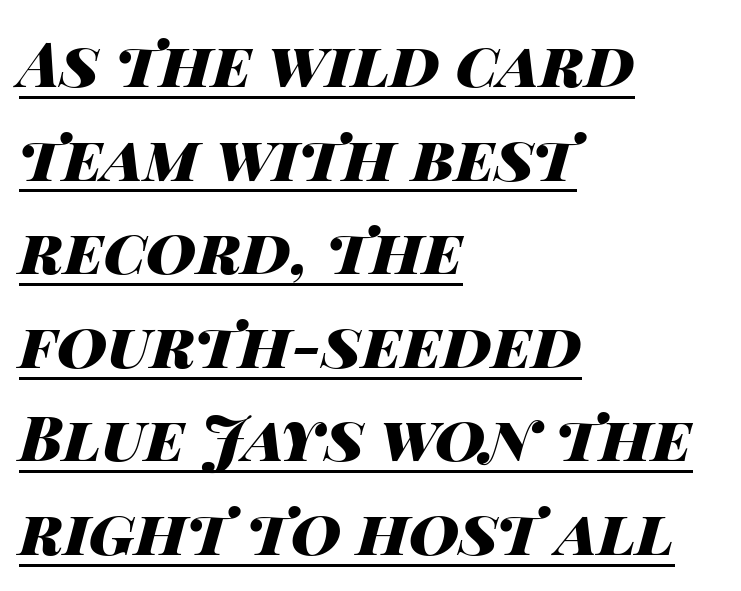
{"italic": "yes", "lean": "right", "slant_degrees": 14, "bold": "yes", "weight": "heavy", "width": "wide", "stroke_contrast": "high", "x_height": "large", "monospaced": "no", "underline": "yes", "align": "left", "line_spacing": "normal", "line_spacing_ratio": 1.51, "letter_spacing": "normal", "letter_spacing_em": 0.0, "glyph_px": 62}
